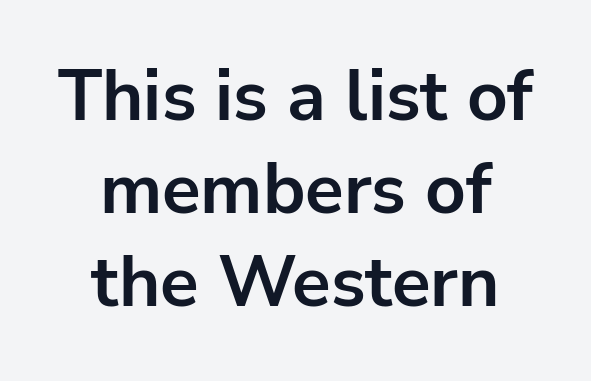
Q: Is the text bold? A: Yes.
Q: Is the text italic (slanted)? A: No, it is upright.
Q: Is the typeface a serif or a sans-serif typeface? A: Sans-serif.
Q: Is the text underlined? A: No.
Q: How is the paragraph aligned? A: Centered.
Q: Is the spacing between letters normal or unusually wide? A: Normal.
Q: Is the spacing between lines tight, normal or loose? A: Normal.
Q: Width (condensed, normal, or wide)? A: Normal.
Q: Stroke contrast? A: Low.
Q: x-height? A: Medium.
Q: Monospaced? A: No.
